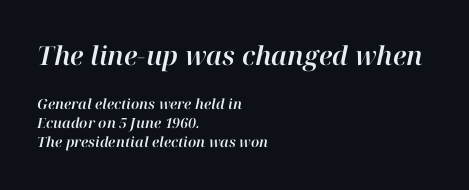
The image shows 26 px text type, italic (leaning right); set left-aligned, normal line spacing (1.38x), normal letter spacing, not underlined; the first (top) block is 1.86x larger.
